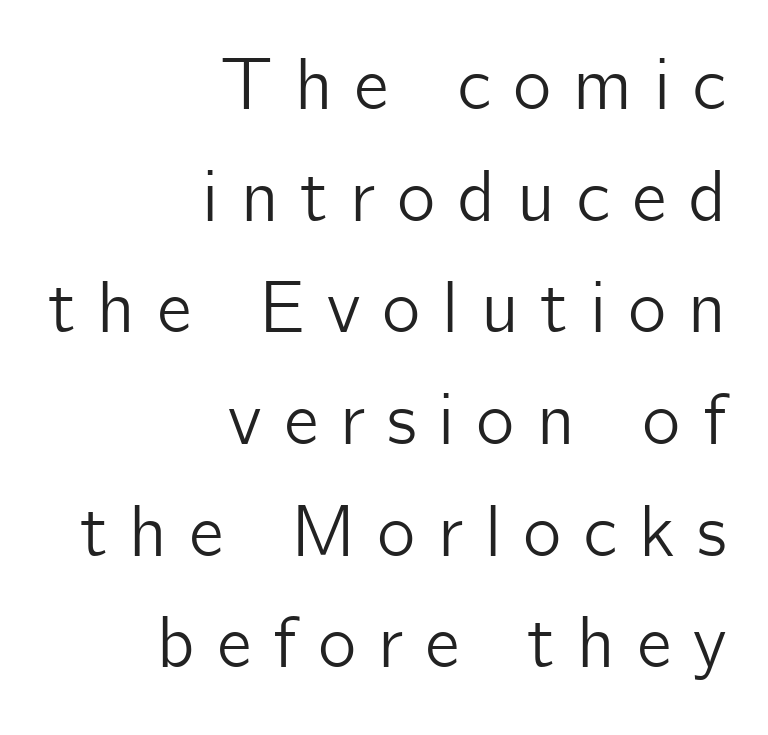
The block of text has a typical density, with ordinary space between rows. Caption: expanded tracking, letters set apart. The glyphs are unaccompanied by any horizontal stroke below them. In CSS terms this would be text-align: right. The rendering uses natural spacing where letterforms have individual widths. This sample uses an upright cut, with every glyph sitting square on the baseline.
